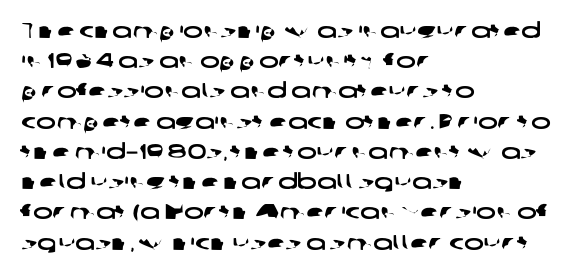
The image shows 21 px text type; set left-aligned, normal line spacing (1.44x), normal letter spacing, not underlined.
